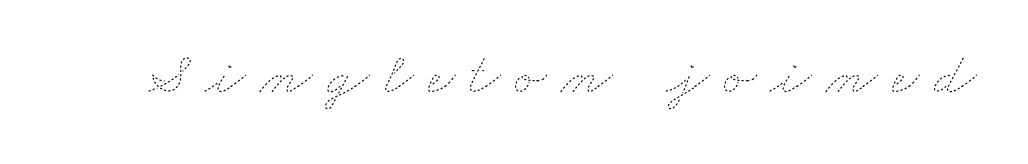
Q: Is the text bold? A: No.
Q: Is the text underlined? A: No.
Q: Is the spacing between letters normal or unusually wide? A: Unusually wide.
Q: Width (condensed, normal, or wide)? A: Wide.
Q: Stroke contrast? A: Low.
Q: x-height? A: Small.
Q: Monospaced? A: No.
